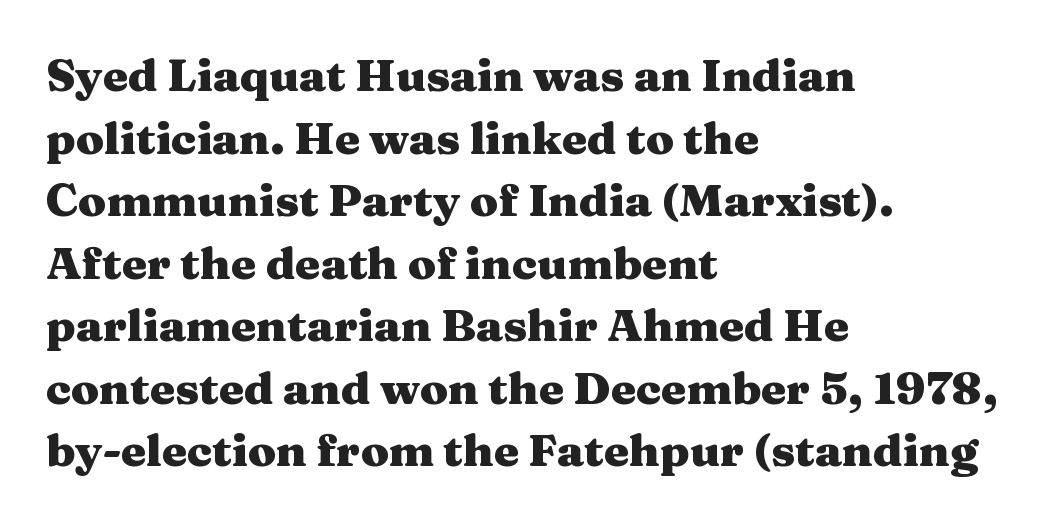
Q: Is the text bold? A: Yes.
Q: Is the text italic (slanted)? A: No, it is upright.
Q: Is the typeface a serif or a sans-serif typeface? A: Serif.
Q: Is the text underlined? A: No.
Q: How is the paragraph aligned? A: Left-aligned.
Q: Is the spacing between letters normal or unusually wide? A: Normal.
Q: Is the spacing between lines tight, normal or loose? A: Normal.
Q: Width (condensed, normal, or wide)? A: Wide.
Q: Stroke contrast? A: Medium.
Q: x-height? A: Medium.
Q: Monospaced? A: No.
